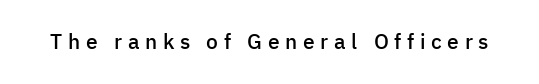
Does extra space separate the letters? Yes, quite a lot of it. It's the straight-up-and-down kind of type. The baseline area is clear. Weight: semibold (demi).
